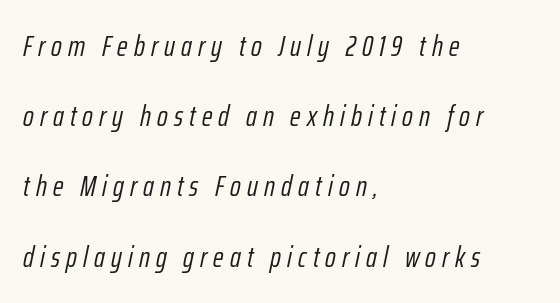
Q: Is the text bold? A: No.
Q: Is the text italic (slanted)? A: Yes, it leans right by about 12 degrees.
Q: Is the text underlined? A: No.
Q: How is the paragraph aligned? A: Left-aligned.
Q: Is the spacing between letters normal or unusually wide? A: Unusually wide.
Q: Is the spacing between lines tight, normal or loose? A: Loose.
Q: Width (condensed, normal, or wide)? A: Condensed.
Q: Stroke contrast? A: Low.
Q: x-height? A: Medium.
Q: Monospaced? A: No.
